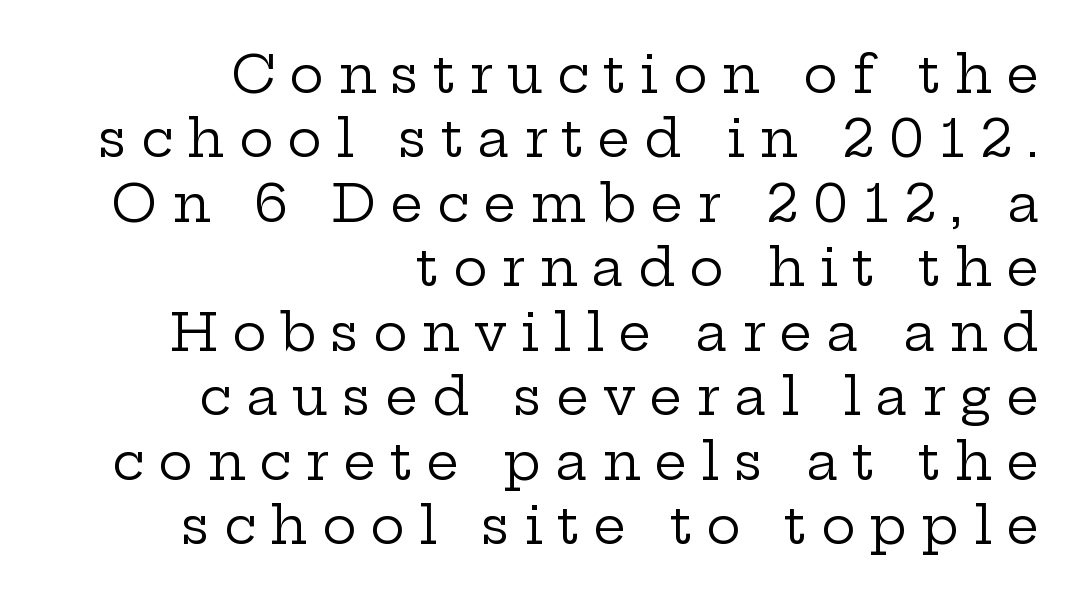
This is not heavy type; no bold has been used. Proportional: the letters do not fall into vertical columns. The letters stand straight up with perfectly vertical stems. Inter-character spacing is expanded well beyond the font's built-in metrics.
